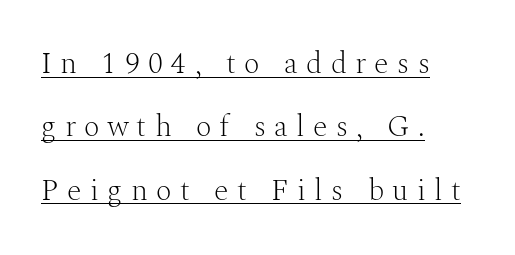
The image shows 30 px light serif type, upright; set left-aligned, loose line spacing (2.11x), unusually wide letter spacing (+0.28 em), underlined; medium stroke contrast and a medium x-height.
